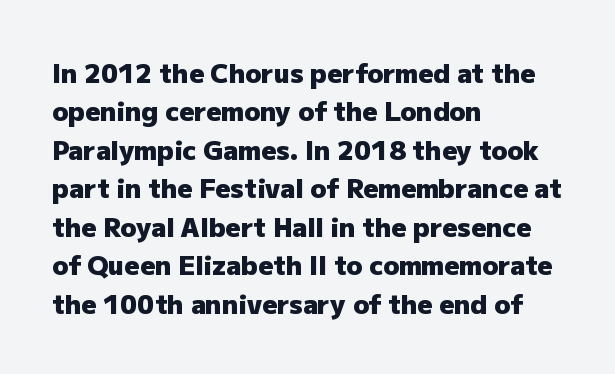
Q: Is the text bold? A: Yes.
Q: Is the text italic (slanted)? A: No, it is upright.
Q: Is the text underlined? A: No.
Q: How is the paragraph aligned? A: Left-aligned.
Q: Is the spacing between letters normal or unusually wide? A: Normal.
Q: Is the spacing between lines tight, normal or loose? A: Normal.
